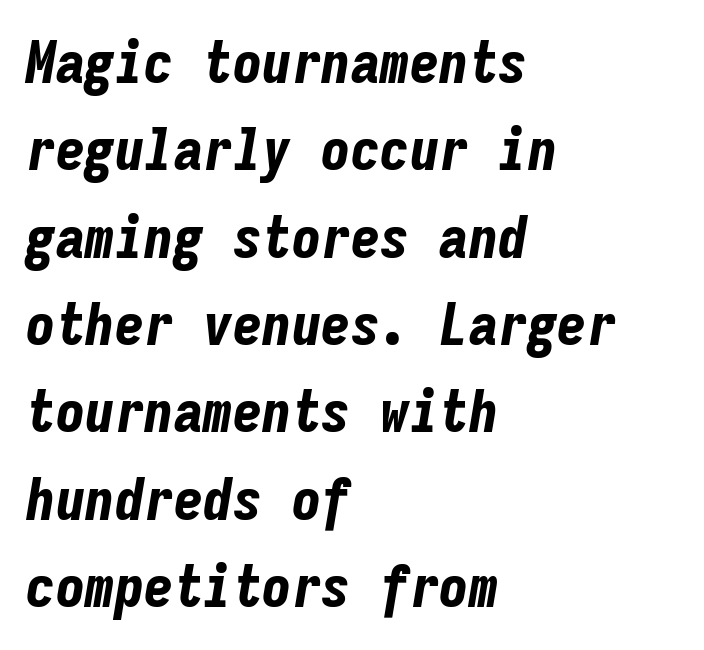
Does the leading feel generous? No, just average. Every letter is thick-stroked: bold, no question. Note the uniform advance width — an 'i' takes as much space as an 'm'. The tracking reads as untouched default to a designer's eye. Does the copy run flush right? No — it runs flush left.
